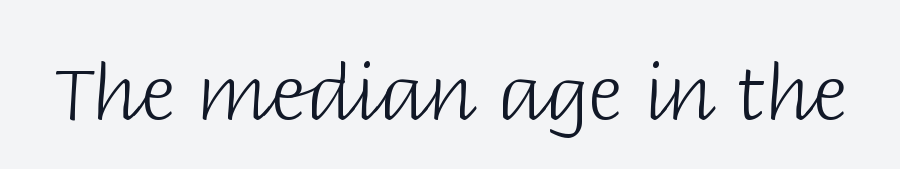
{"serif": "no", "italic": "no", "bold": "no", "weight": "light", "width": "normal", "stroke_contrast": "low", "x_height": "large", "monospaced": "no", "underline": "no", "letter_spacing": "normal", "letter_spacing_em": 0.0, "glyph_px": 76}
